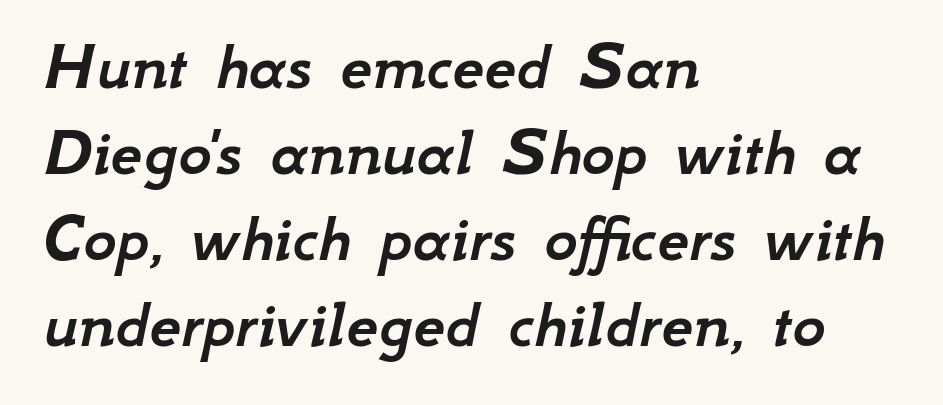
Q: Is the text italic (slanted)? A: Yes, it leans right by about 12 degrees.
Q: Is the text underlined? A: No.
Q: How is the paragraph aligned? A: Left-aligned.
Q: Is the spacing between letters normal or unusually wide? A: Normal.
Q: Width (condensed, normal, or wide)? A: Normal.
Q: Stroke contrast? A: Low.
Q: x-height? A: Small.
Q: Monospaced? A: No.
